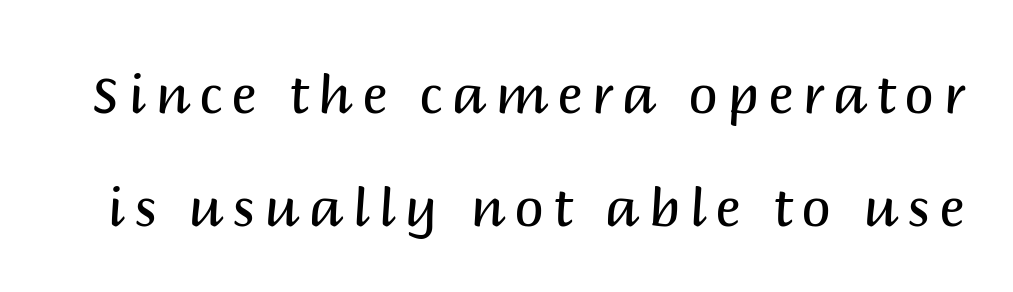
{"serif": "no", "bold": "no", "weight": "regular", "width": "normal", "stroke_contrast": "medium", "x_height": "large", "monospaced": "no", "underline": "no", "line_spacing": "loose", "line_spacing_ratio": 2.14, "glyph_px": 53}
